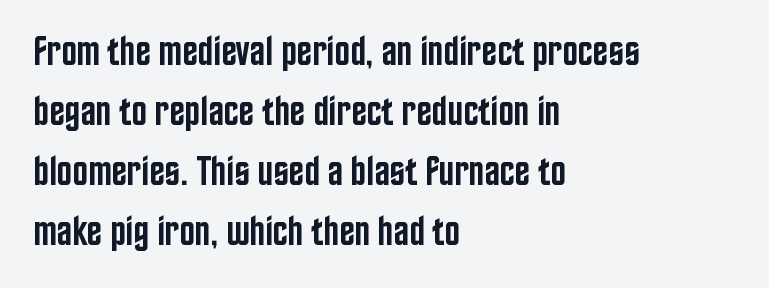
Q: Is the text bold? A: Semi-bold.
Q: Is the text italic (slanted)? A: No, it is upright.
Q: Is the typeface a serif or a sans-serif typeface? A: Sans-serif.
Q: Is the text underlined? A: No.
Q: How is the paragraph aligned? A: Left-aligned.
Q: Is the spacing between letters normal or unusually wide? A: Normal.
Q: Is the spacing between lines tight, normal or loose? A: Normal.
Q: Width (condensed, normal, or wide)? A: Condensed.
Q: Stroke contrast? A: Low.
Q: x-height? A: Large.
Q: Monospaced? A: No.
